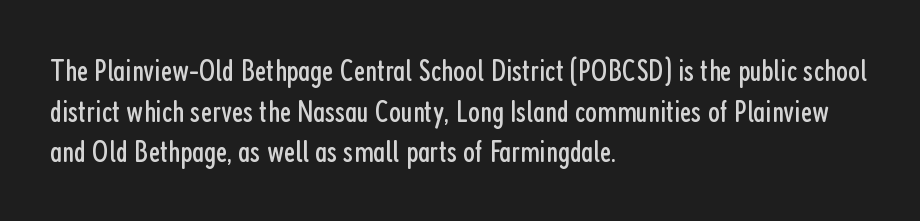
Check the space under the baseline: it is left empty. What's the leading like? Ordinary, nothing unusual. Letterform terminals end flat and unadorned throughout the passage. Characters follow at the spacing the type designer built in.
